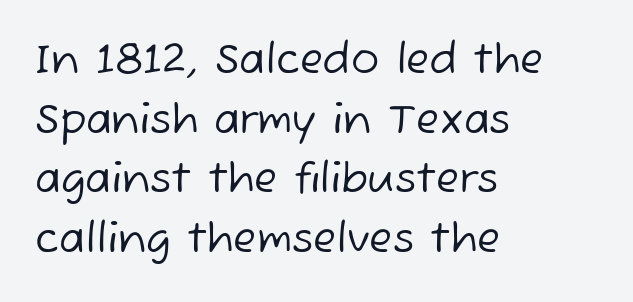
Compared with typical paragraphs, the rows here are spaced about the same. Are there feet on the stems? There aren't — it's a sans. If you drew a ruler down the left edge, every line would touch it. The weight tops out at a normal text grade. No extra tracking has been applied to these lines.
